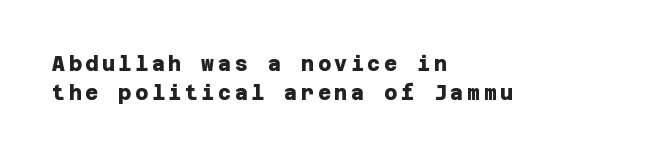
Underline: absent. A full-strength bold gives these letters their thick strokes. The passage is arranged the way most books set body copy — flush left. Quick note: interline space is typical.
